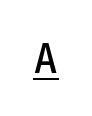
{"serif": "no", "italic": "no", "width": "normal", "stroke_contrast": "low", "x_height": "medium", "monospaced": "yes", "underline": "yes", "letter_spacing": "wide", "letter_spacing_em": 0.46, "glyph_px": 42}
